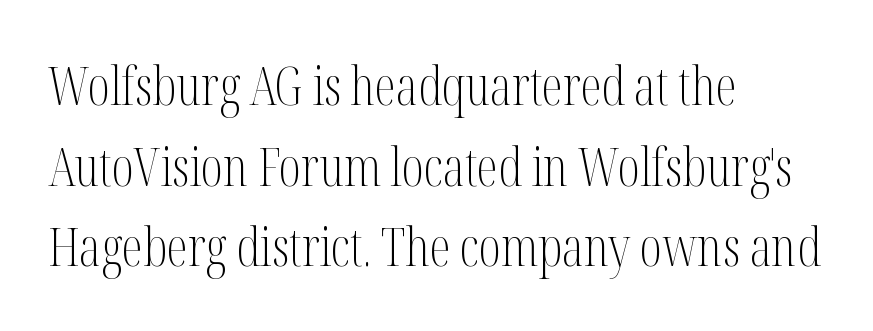
A student would call this left alignment; a typographer would say flush left, rag right. Only glyphs here, with clear space below each row. Characters remain perfectly vertical along every line. Weight: not bold — regular or lighter. In terms of letterform style, serifs are clearly present. Compared with typical paragraphs, the rows here are spaced about the same.
